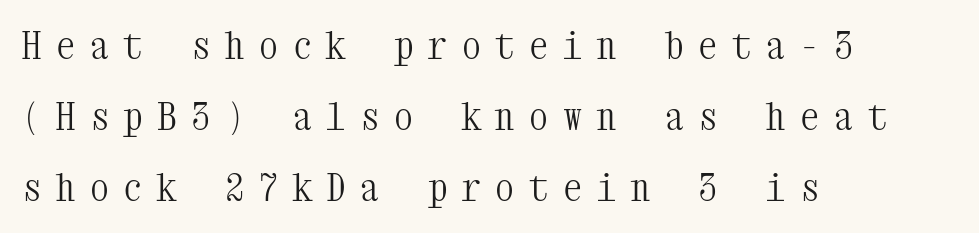
{"serif": "yes", "italic": "no", "bold": "no", "weight": "light", "width": "condensed", "stroke_contrast": "medium", "x_height": "medium", "monospaced": "yes", "underline": "no", "align": "left", "line_spacing_ratio": 1.87, "letter_spacing": "wide", "letter_spacing_em": 0.39, "glyph_px": 38}
